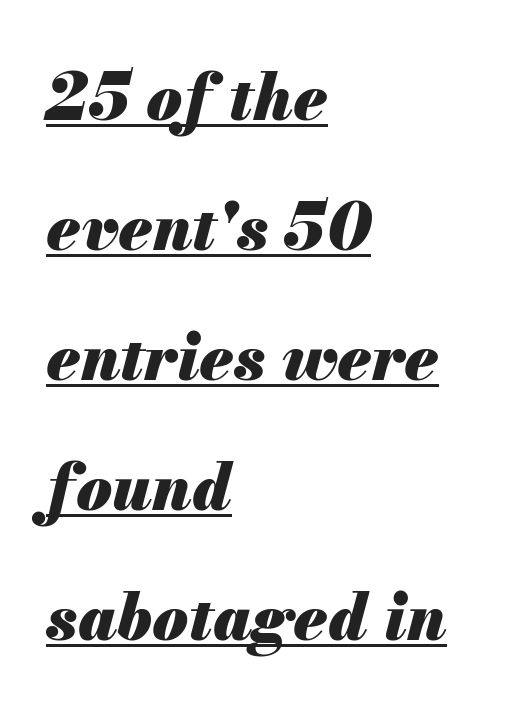
Q: Is the text bold? A: Yes.
Q: Is the text italic (slanted)? A: Yes, it leans right by about 13 degrees.
Q: Is the text underlined? A: Yes.
Q: How is the paragraph aligned? A: Left-aligned.
Q: Is the spacing between letters normal or unusually wide? A: Normal.
Q: Is the spacing between lines tight, normal or loose? A: Loose.
Q: Width (condensed, normal, or wide)? A: Normal.
Q: Stroke contrast? A: Medium.
Q: x-height? A: Small.
Q: Monospaced? A: No.
